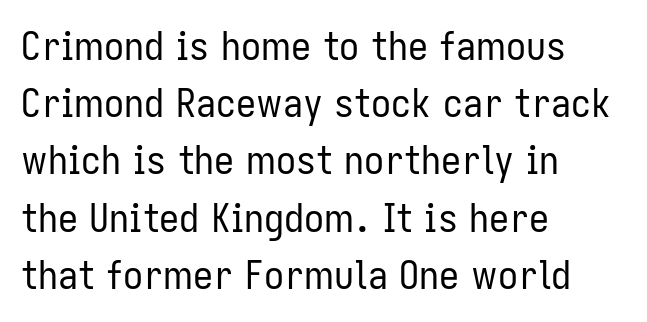
Q: Is the text bold? A: No.
Q: Is the text italic (slanted)? A: No, it is upright.
Q: Is the typeface a serif or a sans-serif typeface? A: Sans-serif.
Q: Is the text underlined? A: No.
Q: How is the paragraph aligned? A: Left-aligned.
Q: Is the spacing between letters normal or unusually wide? A: Normal.
Q: Is the spacing between lines tight, normal or loose? A: Normal.
Q: Width (condensed, normal, or wide)? A: Condensed.
Q: Stroke contrast? A: Low.
Q: x-height? A: Medium.
Q: Monospaced? A: No.
